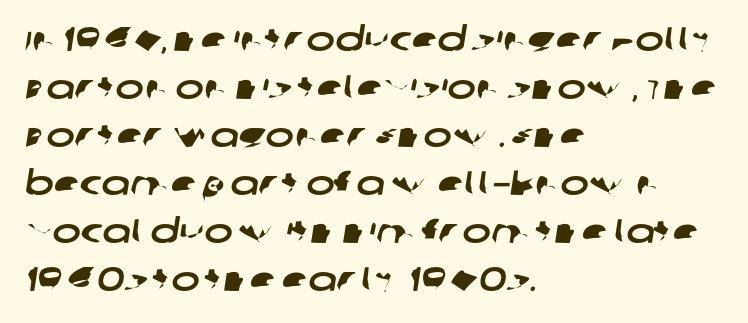
Q: Is the typeface a serif or a sans-serif typeface? A: Sans-serif.
Q: Is the text underlined? A: No.
Q: How is the paragraph aligned? A: Left-aligned.
Q: Is the spacing between letters normal or unusually wide? A: Normal.
Q: Is the spacing between lines tight, normal or loose? A: Normal.
Q: Width (condensed, normal, or wide)? A: Wide.
Q: Stroke contrast? A: Low.
Q: x-height? A: Large.
Q: Monospaced? A: No.
